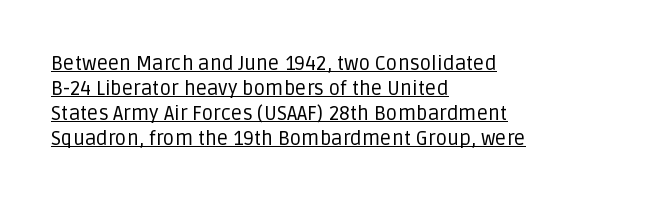
{"italic": "no", "bold": "no", "underline": "yes", "align": "left", "line_spacing": "normal", "line_spacing_ratio": 1.25, "letter_spacing": "normal", "letter_spacing_em": 0.0, "glyph_px": 20}
